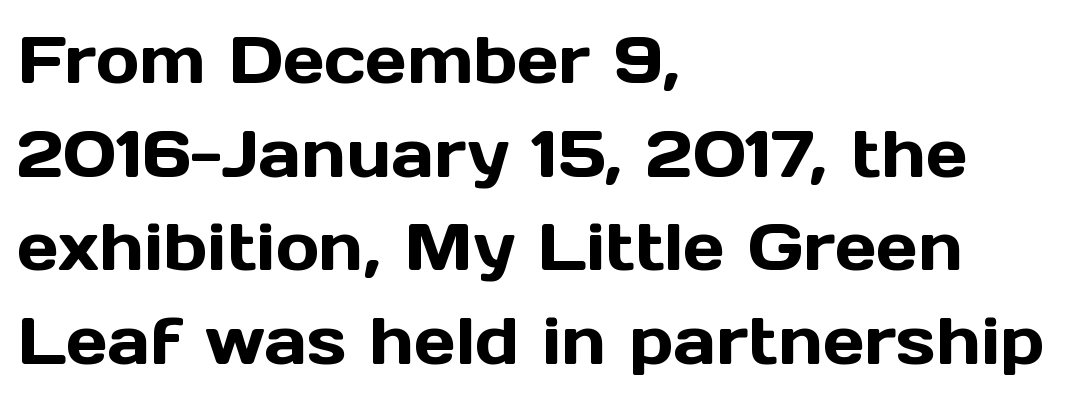
The image shows 66 px sans-serif type, upright; set left-aligned, normal line spacing (1.42x), normal letter spacing, not underlined; a medium x-height.
